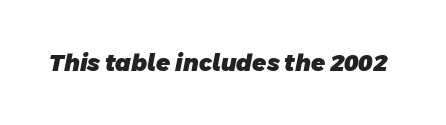
{"bold": "yes", "underline": "no", "letter_spacing": "normal", "letter_spacing_em": 0.0, "glyph_px": 23}
